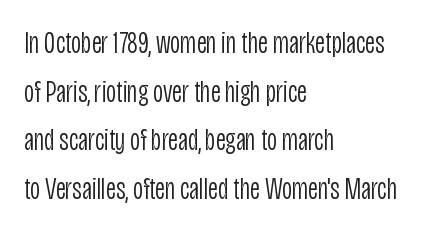
Q: Is the text bold? A: No.
Q: Is the text italic (slanted)? A: No, it is upright.
Q: Is the typeface a serif or a sans-serif typeface? A: Sans-serif.
Q: Is the text underlined? A: No.
Q: How is the paragraph aligned? A: Left-aligned.
Q: Is the spacing between letters normal or unusually wide? A: Normal.
Q: Is the spacing between lines tight, normal or loose? A: Normal.
Q: Width (condensed, normal, or wide)? A: Condensed.
Q: Stroke contrast? A: Low.
Q: x-height? A: Large.
Q: Monospaced? A: No.
